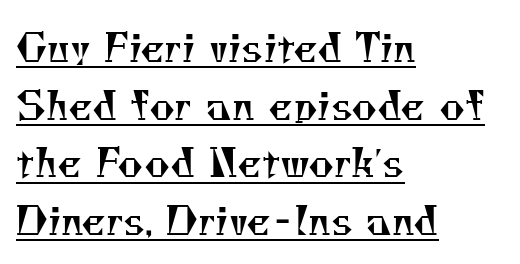
{"serif": "yes", "bold": "no", "weight": "regular", "width": "normal", "stroke_contrast": "medium", "x_height": "small", "monospaced": "no", "underline": "yes", "align": "left", "line_spacing": "normal", "line_spacing_ratio": 1.48, "letter_spacing": "normal", "letter_spacing_em": 0.0, "glyph_px": 39}
